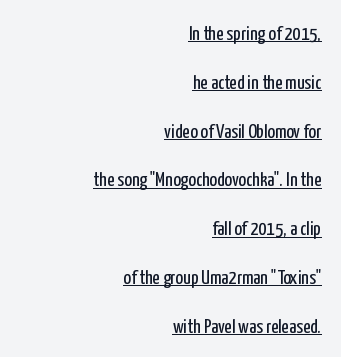
This rendering leaves character spacing at its baseline value. You can see a thin bar hugging the bottom of the glyphs. The paragraph has a hard right edge and a soft left edge. Quick note: interline space is abundant. The strokes carry an ordinary text weight at most.
